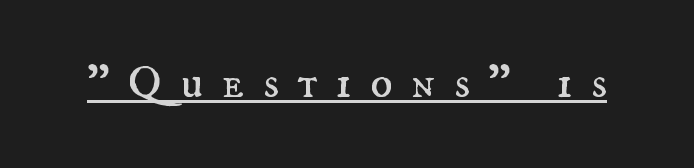
{"italic": "no", "bold": "no", "weight": "regular", "width": "normal", "stroke_contrast": "medium", "x_height": "small", "monospaced": "no", "underline": "yes", "letter_spacing": "wide", "letter_spacing_em": 0.4, "glyph_px": 46}
